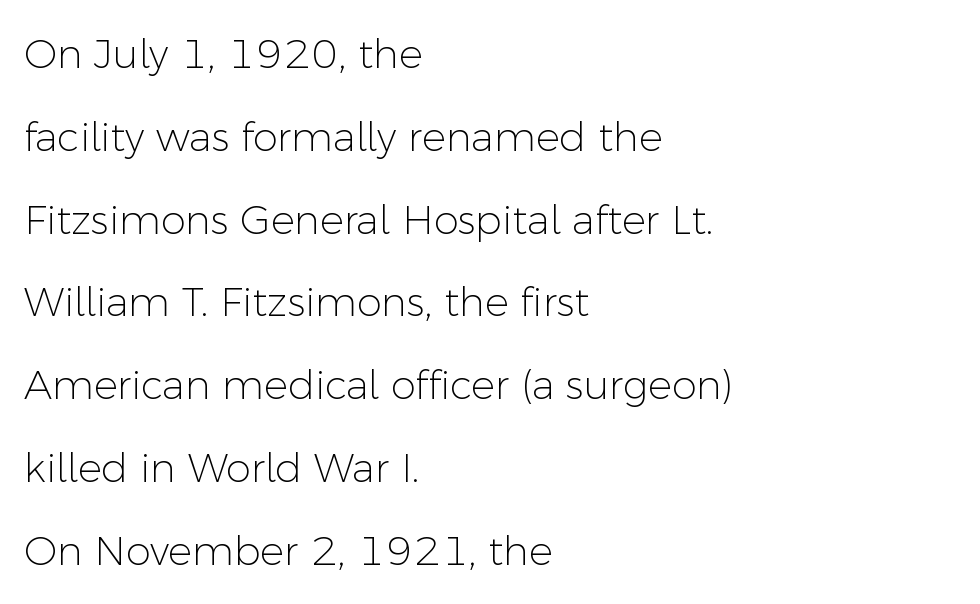
Horizontally, the lines are justified to the leading edge only. Caption: standard tracking, unaltered. Summary of weight: not heavy and not bold. The line-height multiplier appears high, well above default. The space directly below the letters is spotless. Each letter's strokes conclude bluntly, with no projecting serifs.
